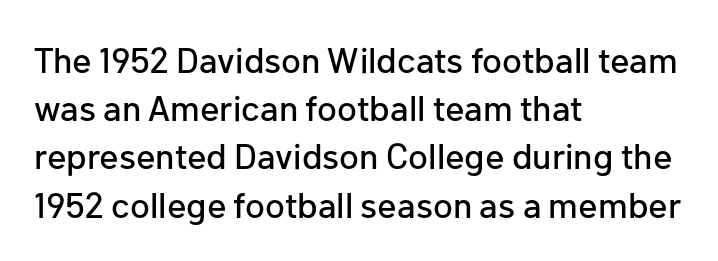
The image shows 36 px sans-serif type, upright; set left-aligned, normal line spacing (1.34x), normal letter spacing, not underlined; low stroke contrast and a medium x-height.
